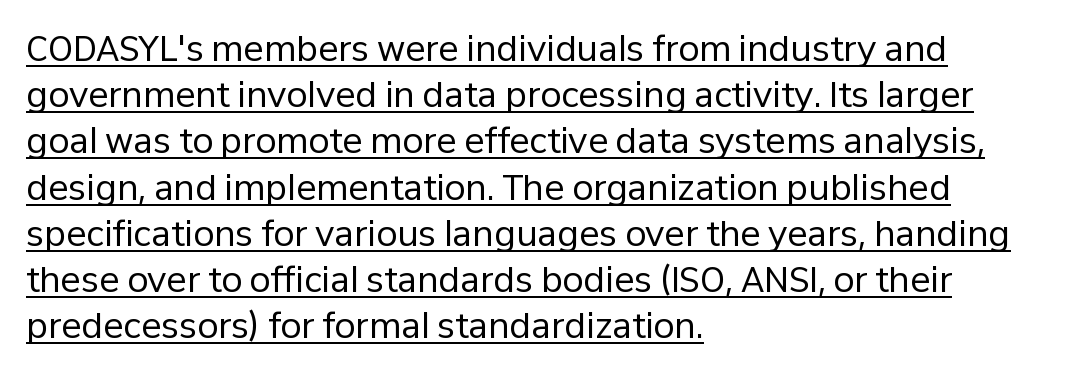
The words here are underlined. These lines are rendered in a variable-pitch font. Short note: letters normally spaced. Vertical strokes here are truly vertical. Stem width sits at or under what a default text font uses. The space between consecutive lines is moderate.
